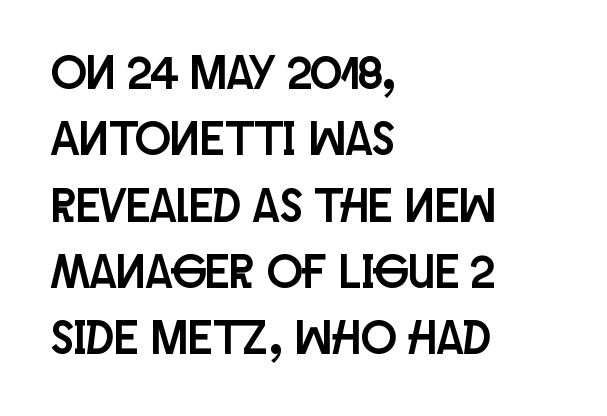
The image shows 47 px condensed sans-serif type, upright; set left-aligned, normal line spacing (1.41x), normal letter spacing, not underlined; low stroke contrast and a large x-height.
